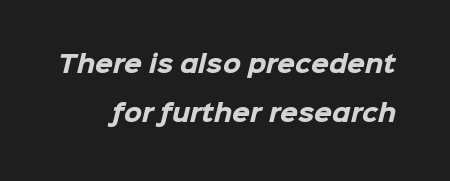
The rendering keeps characters at their native spacing. Leading: increased. Descender tails drop into unmarked territory. A full-strength bold gives these letters their thick strokes.
